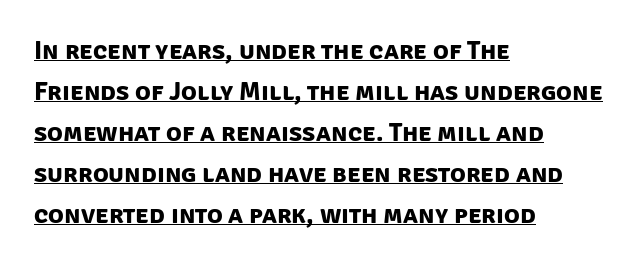
{"bold": "yes", "underline": "yes", "align": "left", "line_spacing": "normal", "line_spacing_ratio": 1.58, "letter_spacing": "normal", "letter_spacing_em": 0.0, "glyph_px": 26}
